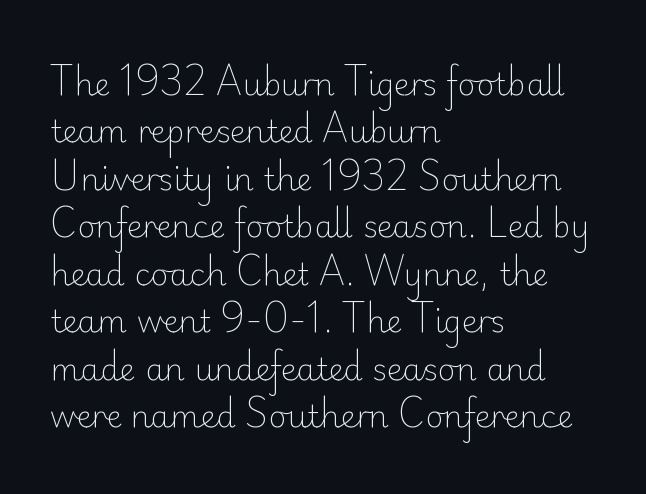
The image shows 31 px light sans-serif type, upright; set left-aligned, normal line spacing (1.53x), normal letter spacing, not underlined; low stroke contrast and a small x-height.
